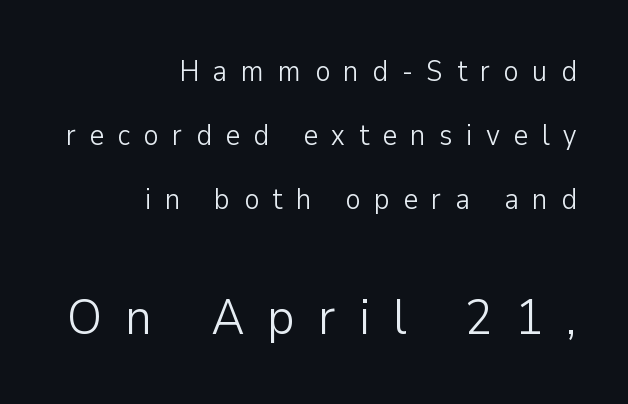
The later block is typeset at a bigger size than the earlier block. Loose tracking; the words dissolve into strings of separated letters. If you measured baseline to baseline, you'd find a long distance. Underline: absent. No letter is thick-stroked: the sample isn't bold. The glyphs in this specimen are sans serif.
